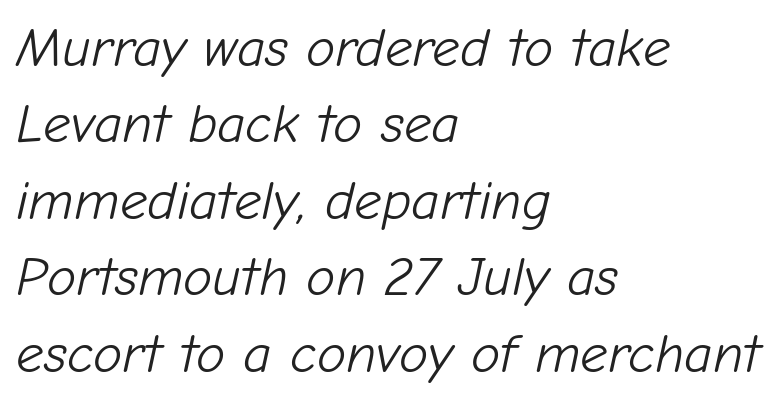
The image shows 55 px light type, italic (leaning right); set left-aligned, normal line spacing (1.39x), normal letter spacing, not underlined; low stroke contrast and a medium x-height.
